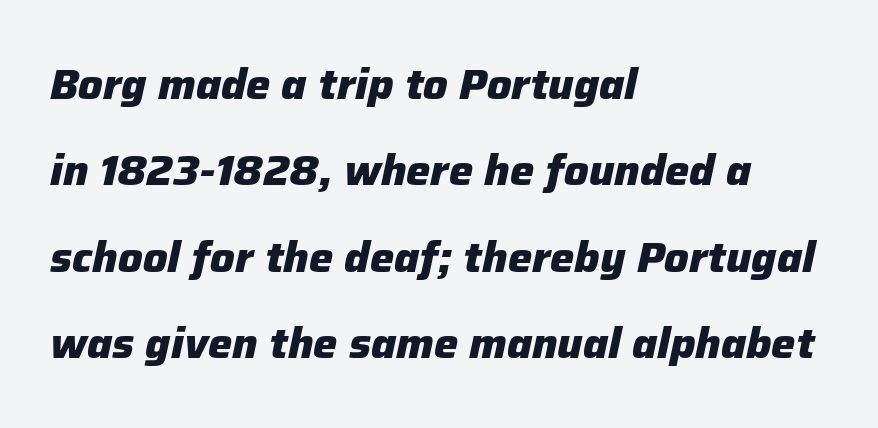
{"italic": "yes", "lean": "right", "slant_degrees": 12, "bold": "yes", "weight": "heavy", "width": "normal", "stroke_contrast": "low", "x_height": "medium", "monospaced": "no", "underline": "no", "align": "left", "line_spacing": "loose", "line_spacing_ratio": 2.01, "letter_spacing": "normal", "letter_spacing_em": 0.0, "glyph_px": 43}
